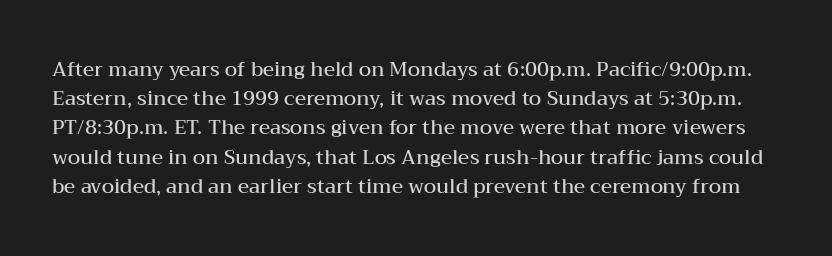
{"italic": "no", "bold": "semi", "underline": "no", "line_spacing": "normal", "line_spacing_ratio": 1.46, "letter_spacing": "normal", "letter_spacing_em": 0.0, "glyph_px": 20}
